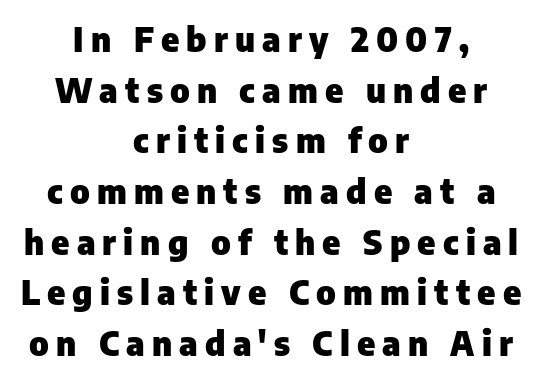
{"serif": "no", "italic": "no", "bold": "yes", "weight": "heavy", "width": "normal", "stroke_contrast": "low", "x_height": "medium", "monospaced": "no", "underline": "no", "align": "center", "line_spacing": "normal", "line_spacing_ratio": 1.49, "letter_spacing": "wide", "letter_spacing_em": 0.21, "glyph_px": 34}
